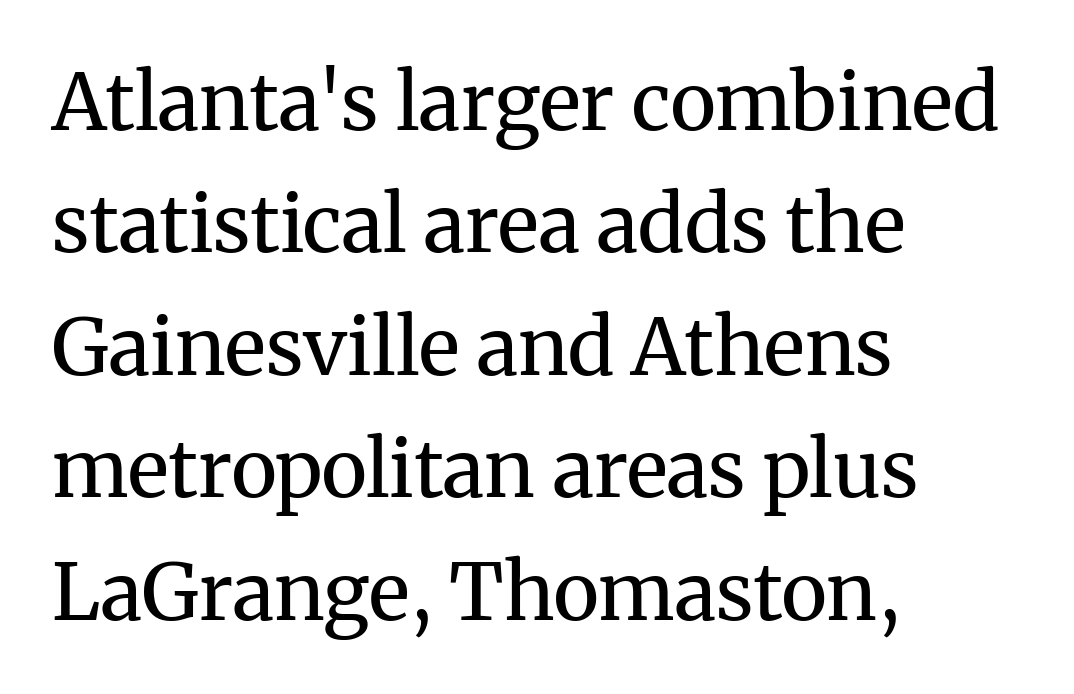
{"serif": "yes", "italic": "no", "bold": "no", "weight": "regular", "width": "normal", "stroke_contrast": "medium", "x_height": "medium", "monospaced": "no", "underline": "no", "align": "left", "line_spacing": "normal", "line_spacing_ratio": 1.55, "letter_spacing": "normal", "letter_spacing_em": 0.0, "glyph_px": 79}
